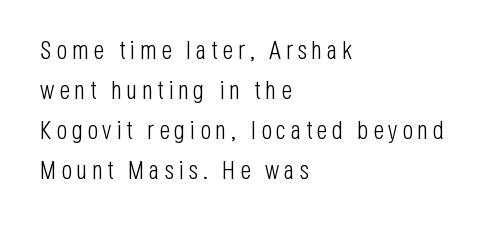
The image shows 26 px text type, upright; set left-aligned, normal line spacing (1.54x), not underlined.
